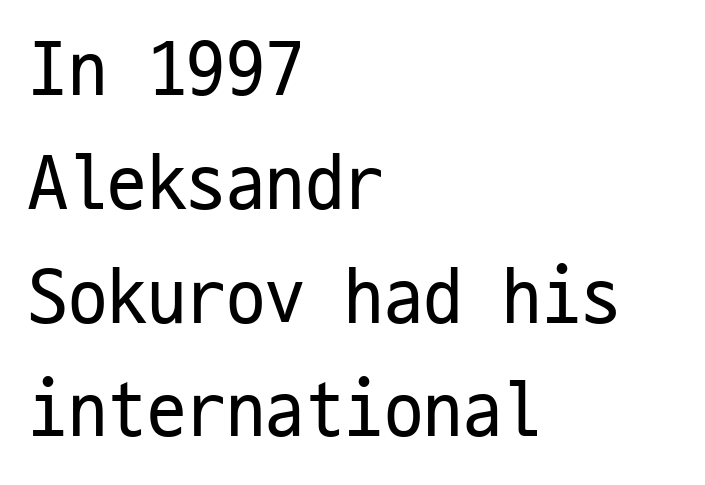
Q: Is the text bold? A: No.
Q: Is the text italic (slanted)? A: No, it is upright.
Q: Is the typeface a serif or a sans-serif typeface? A: Sans-serif.
Q: Is the text underlined? A: No.
Q: How is the paragraph aligned? A: Left-aligned.
Q: Is the spacing between letters normal or unusually wide? A: Normal.
Q: Is the spacing between lines tight, normal or loose? A: Normal.
Q: Width (condensed, normal, or wide)? A: Condensed.
Q: Stroke contrast? A: Low.
Q: x-height? A: Medium.
Q: Monospaced? A: Yes.
